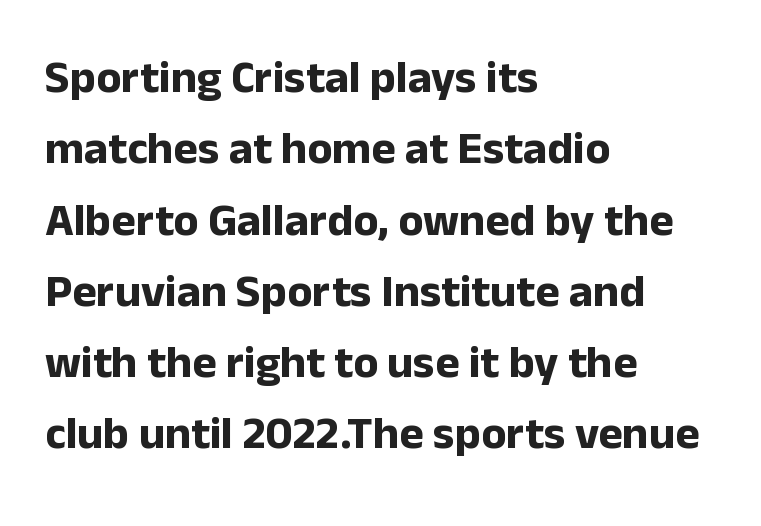
Q: Is the text bold? A: Yes.
Q: Is the text italic (slanted)? A: No, it is upright.
Q: Is the typeface a serif or a sans-serif typeface? A: Sans-serif.
Q: Is the text underlined? A: No.
Q: How is the paragraph aligned? A: Left-aligned.
Q: Is the spacing between letters normal or unusually wide? A: Normal.
Q: Is the spacing between lines tight, normal or loose? A: Normal.
Q: Width (condensed, normal, or wide)? A: Normal.
Q: Stroke contrast? A: Low.
Q: x-height? A: Medium.
Q: Monospaced? A: No.
